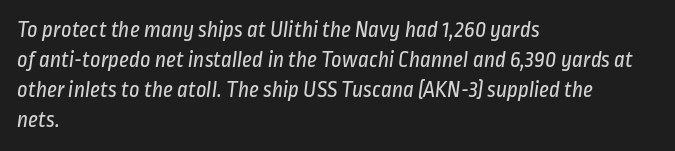
The gaps between neighbouring characters are ordinary and unremarkable. Left-aligned paragraph, ragged on the right. Weight: in the light-to-regular range. Honestly, there is no underline to notice here at all. These lines sit exactly where default settings would place them.
